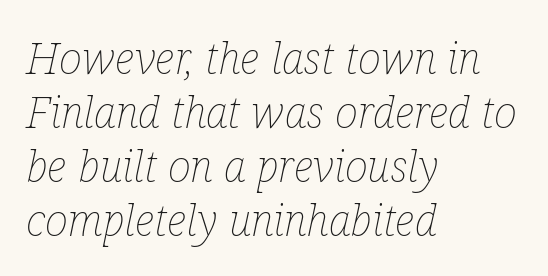
{"italic": "yes", "lean": "right", "slant_degrees": 12, "bold": "no", "weight": "thin", "width": "condensed", "stroke_contrast": "low", "x_height": "medium", "monospaced": "no", "underline": "no", "align": "left", "line_spacing_ratio": 1.23, "letter_spacing": "normal", "letter_spacing_em": 0.0, "glyph_px": 44}
